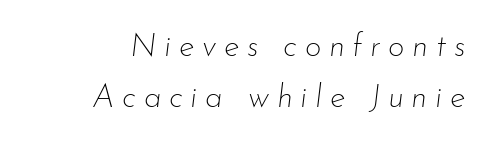
The image shows 32 px thin type, italic (leaning right); set normal line spacing (1.6x), unusually wide letter spacing (+0.24 em), not underlined; low stroke contrast and a small x-height.
